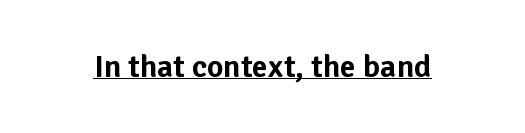
Q: Is the text italic (slanted)? A: No, it is upright.
Q: Is the typeface a serif or a sans-serif typeface? A: Sans-serif.
Q: Is the text underlined? A: Yes.
Q: Is the spacing between letters normal or unusually wide? A: Normal.
Q: Width (condensed, normal, or wide)? A: Normal.
Q: Stroke contrast? A: Low.
Q: x-height? A: Medium.
Q: Monospaced? A: No.
